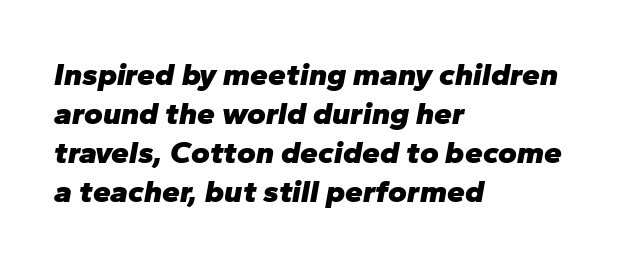
Q: Is the text bold? A: Yes.
Q: Is the text italic (slanted)? A: Yes, it leans right by about 10 degrees.
Q: Is the text underlined? A: No.
Q: How is the paragraph aligned? A: Left-aligned.
Q: Is the spacing between letters normal or unusually wide? A: Normal.
Q: Width (condensed, normal, or wide)? A: Normal.
Q: Stroke contrast? A: Low.
Q: x-height? A: Medium.
Q: Monospaced? A: No.
